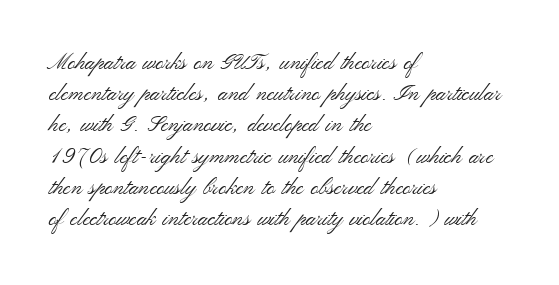
Q: Is the text bold? A: No.
Q: Is the text italic (slanted)? A: Yes.
Q: Is the text underlined? A: No.
Q: How is the paragraph aligned? A: Left-aligned.
Q: Is the spacing between letters normal or unusually wide? A: Normal.
Q: Is the spacing between lines tight, normal or loose? A: Normal.
